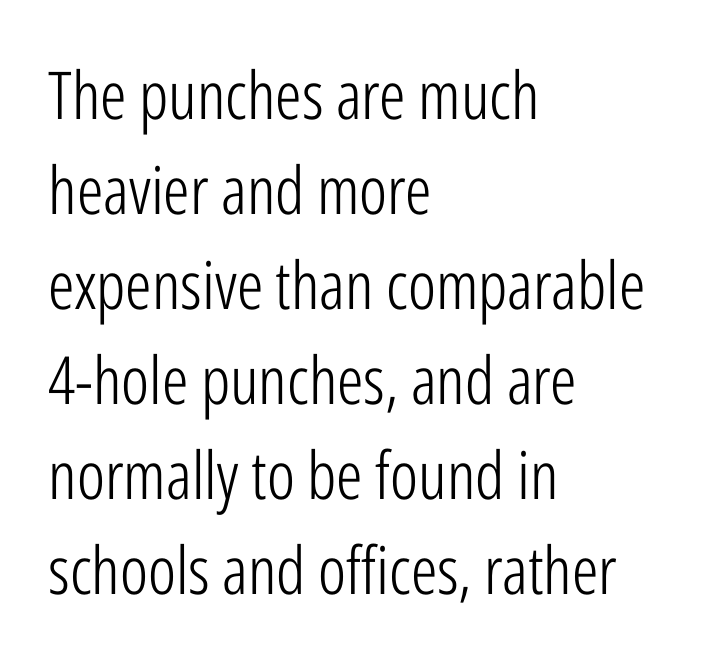
Vertical spacing — default. The rag falls on the right side of this text block. Nothing heavy about these letters — not bold at all. Serif or sans? Sans — the stroke terminals are bare. The gaps between neighbouring characters are ordinary and unremarkable. The space beneath each line is pristine and unruled.
